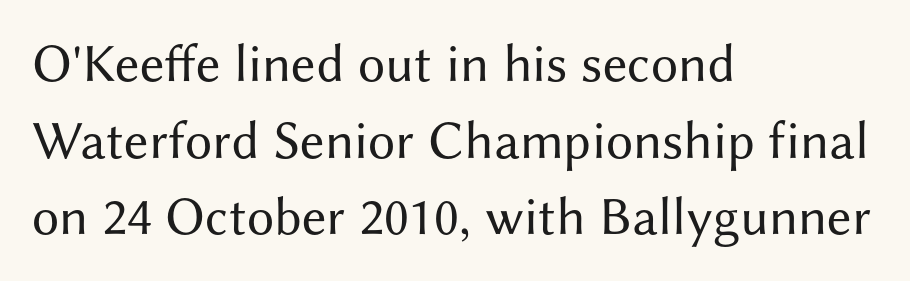
Q: Is the text bold? A: No.
Q: Is the text italic (slanted)? A: No, it is upright.
Q: Is the typeface a serif or a sans-serif typeface? A: Sans-serif.
Q: Is the text underlined? A: No.
Q: How is the paragraph aligned? A: Left-aligned.
Q: Is the spacing between letters normal or unusually wide? A: Normal.
Q: Is the spacing between lines tight, normal or loose? A: Normal.
Q: Width (condensed, normal, or wide)? A: Normal.
Q: Stroke contrast? A: Medium.
Q: x-height? A: Medium.
Q: Monospaced? A: No.
